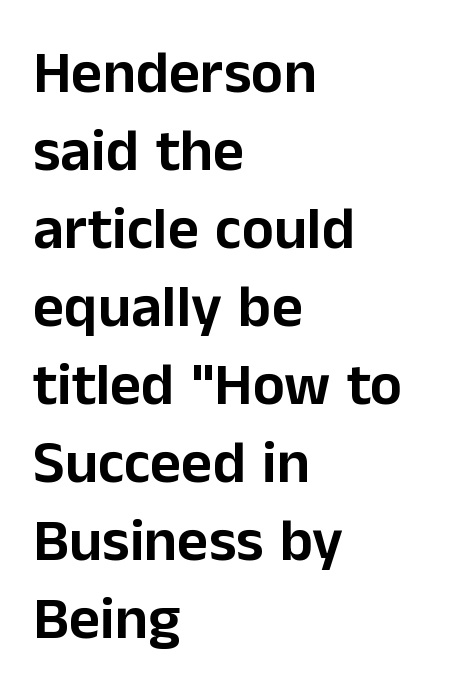
{"serif": "no", "italic": "no", "width": "normal", "stroke_contrast": "low", "x_height": "medium", "monospaced": "no", "underline": "no", "align": "left", "line_spacing": "normal", "line_spacing_ratio": 1.3, "letter_spacing": "normal", "letter_spacing_em": 0.0, "glyph_px": 60}
